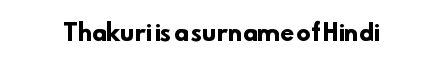
Does extra space separate the letters? No, they use regular spacing. Quick note: underline off. This is heavy type, rendered in bold.
